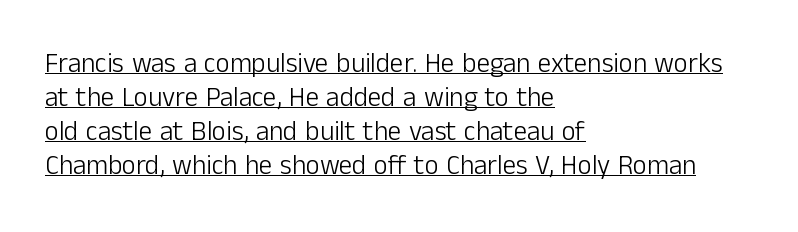
{"italic": "no", "bold": "no", "underline": "yes", "align": "left", "line_spacing": "normal", "line_spacing_ratio": 1.26, "letter_spacing": "normal", "letter_spacing_em": 0.0, "glyph_px": 27}
